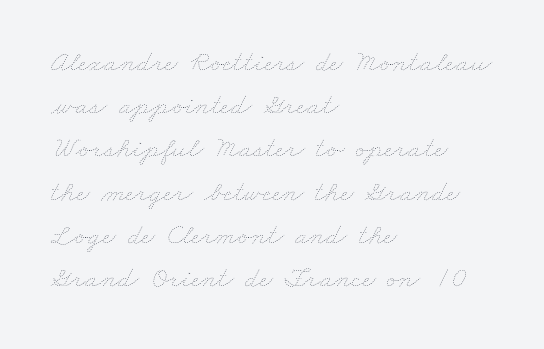
The image shows 29 px thin, wide type; set left-aligned, normal line spacing (1.49x), normal letter spacing, not underlined; low stroke contrast and a small x-height.
